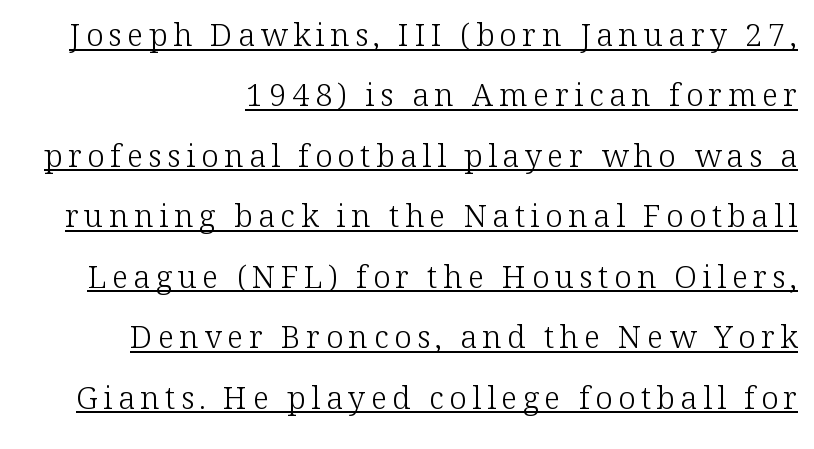
The image shows 31 px light serif type, upright; set right-aligned, loose line spacing (1.95x), underlined; low stroke contrast and a medium x-height.
